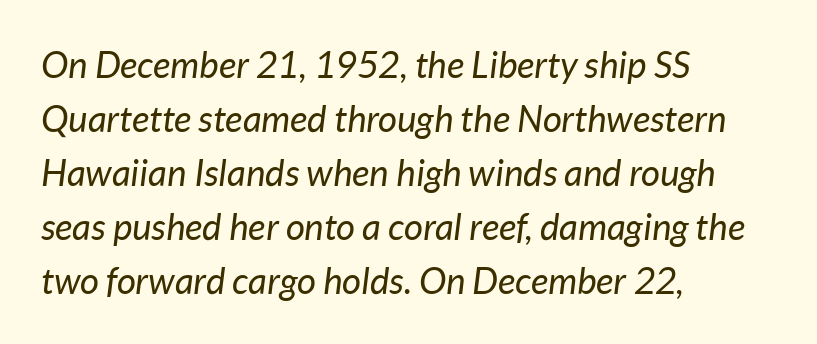
The image shows 37 px regular-weight type, italic (leaning right); set left-aligned, normal line spacing (1.46x), normal letter spacing, not underlined; low stroke contrast and a medium x-height.
